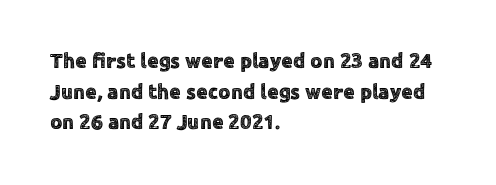
Q: Is the text italic (slanted)? A: No, it is upright.
Q: Is the text underlined? A: No.
Q: How is the paragraph aligned? A: Left-aligned.
Q: Is the spacing between letters normal or unusually wide? A: Normal.
Q: Is the spacing between lines tight, normal or loose? A: Normal.
